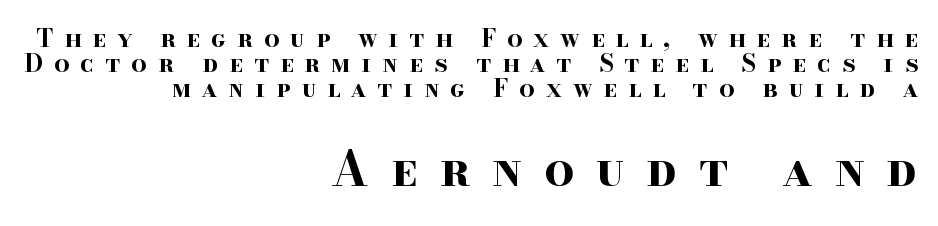
{"serif": "yes", "italic": "no", "bold": "yes", "weight": "bold", "width": "wide", "stroke_contrast": "high", "x_height": "small", "monospaced": "no", "underline": "no", "align": "right", "line_spacing": "tight", "line_spacing_ratio": 1.05, "letter_spacing": "wide", "letter_spacing_em": 0.46, "larger_block": "second", "size_ratio": 1.96, "glyph_px": 47}
